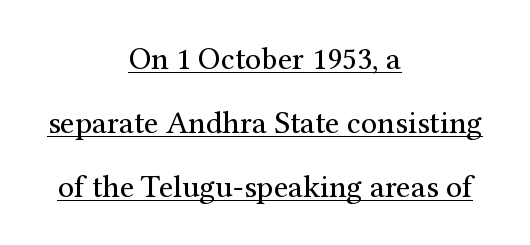
Q: Is the text bold? A: No.
Q: Is the text italic (slanted)? A: No, it is upright.
Q: Is the typeface a serif or a sans-serif typeface? A: Serif.
Q: Is the text underlined? A: Yes.
Q: How is the paragraph aligned? A: Centered.
Q: Is the spacing between letters normal or unusually wide? A: Normal.
Q: Is the spacing between lines tight, normal or loose? A: Loose.
Q: Width (condensed, normal, or wide)? A: Normal.
Q: Stroke contrast? A: Medium.
Q: x-height? A: Medium.
Q: Monospaced? A: No.
